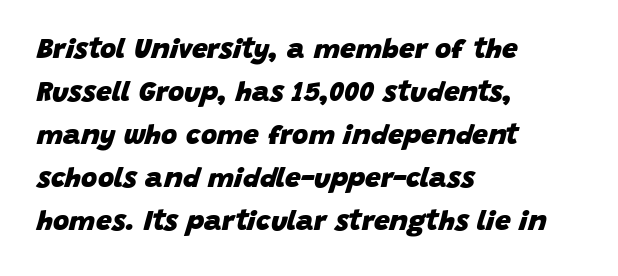
The image shows 28 px heavy type, italic (leaning right); set left-aligned, normal line spacing (1.54x), normal letter spacing, not underlined; low stroke contrast and a large x-height.
